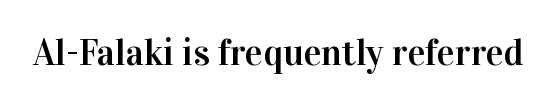
Q: Is the text italic (slanted)? A: No, it is upright.
Q: Is the typeface a serif or a sans-serif typeface? A: Serif.
Q: Is the text underlined? A: No.
Q: Is the spacing between letters normal or unusually wide? A: Normal.
Q: Width (condensed, normal, or wide)? A: Normal.
Q: Stroke contrast? A: High.
Q: x-height? A: Medium.
Q: Monospaced? A: No.
